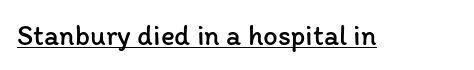
{"italic": "no", "bold": "no", "weight": "regular", "width": "normal", "stroke_contrast": "low", "x_height": "medium", "monospaced": "no", "underline": "yes", "letter_spacing": "normal", "letter_spacing_em": 0.0, "glyph_px": 29}
